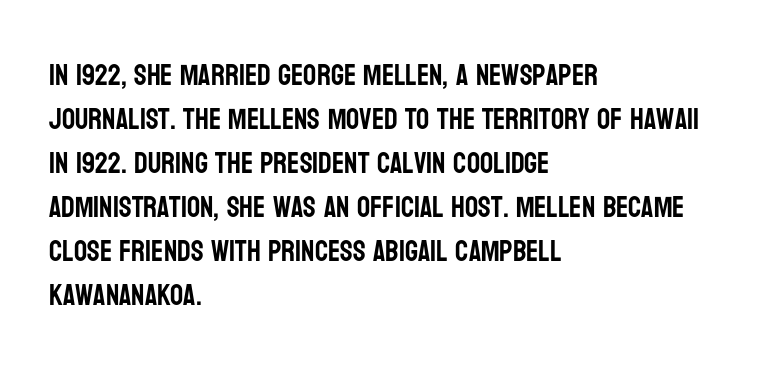
Q: Is the text italic (slanted)? A: No, it is upright.
Q: Is the typeface a serif or a sans-serif typeface? A: Sans-serif.
Q: Is the text underlined? A: No.
Q: How is the paragraph aligned? A: Left-aligned.
Q: Is the spacing between letters normal or unusually wide? A: Normal.
Q: Is the spacing between lines tight, normal or loose? A: Normal.
Q: Width (condensed, normal, or wide)? A: Condensed.
Q: Stroke contrast? A: Low.
Q: x-height? A: Large.
Q: Monospaced? A: No.
